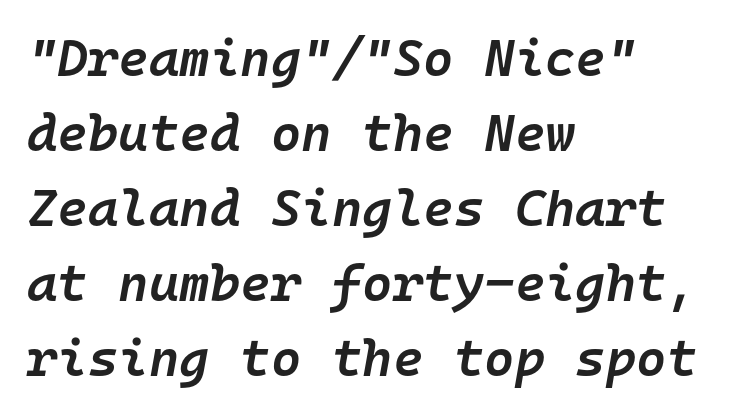
Q: Is the text bold? A: Semi-bold.
Q: Is the text italic (slanted)? A: Yes, it leans right by about 10 degrees.
Q: Is the text underlined? A: No.
Q: How is the paragraph aligned? A: Left-aligned.
Q: Is the spacing between letters normal or unusually wide? A: Normal.
Q: Is the spacing between lines tight, normal or loose? A: Normal.
Q: Width (condensed, normal, or wide)? A: Normal.
Q: Stroke contrast? A: Low.
Q: x-height? A: Medium.
Q: Monospaced? A: Yes.
